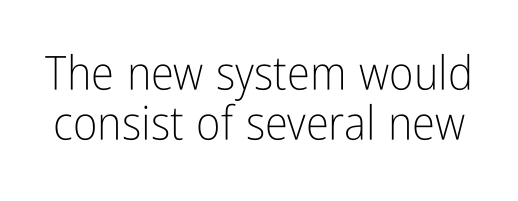
Q: Is the text bold? A: No.
Q: Is the text italic (slanted)? A: No, it is upright.
Q: Is the typeface a serif or a sans-serif typeface? A: Sans-serif.
Q: Is the text underlined? A: No.
Q: Is the spacing between letters normal or unusually wide? A: Normal.
Q: Is the spacing between lines tight, normal or loose? A: Tight.
Q: Width (condensed, normal, or wide)? A: Condensed.
Q: Stroke contrast? A: Low.
Q: x-height? A: Medium.
Q: Monospaced? A: No.
